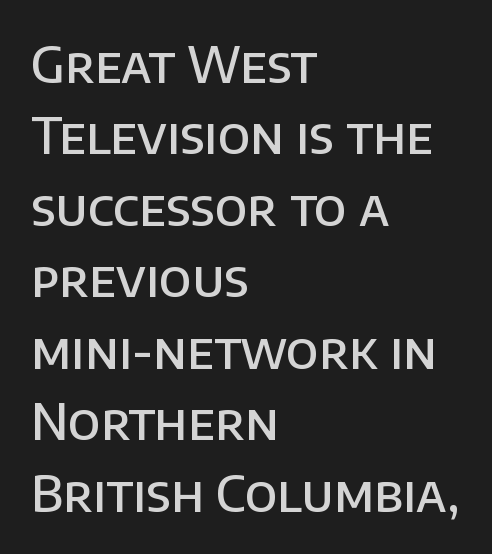
Q: Is the text bold? A: Semi-bold.
Q: Is the text italic (slanted)? A: No, it is upright.
Q: Is the typeface a serif or a sans-serif typeface? A: Sans-serif.
Q: Is the text underlined? A: No.
Q: How is the paragraph aligned? A: Left-aligned.
Q: Is the spacing between letters normal or unusually wide? A: Normal.
Q: Is the spacing between lines tight, normal or loose? A: Normal.
Q: Width (condensed, normal, or wide)? A: Normal.
Q: Stroke contrast? A: Low.
Q: x-height? A: Large.
Q: Monospaced? A: No.
